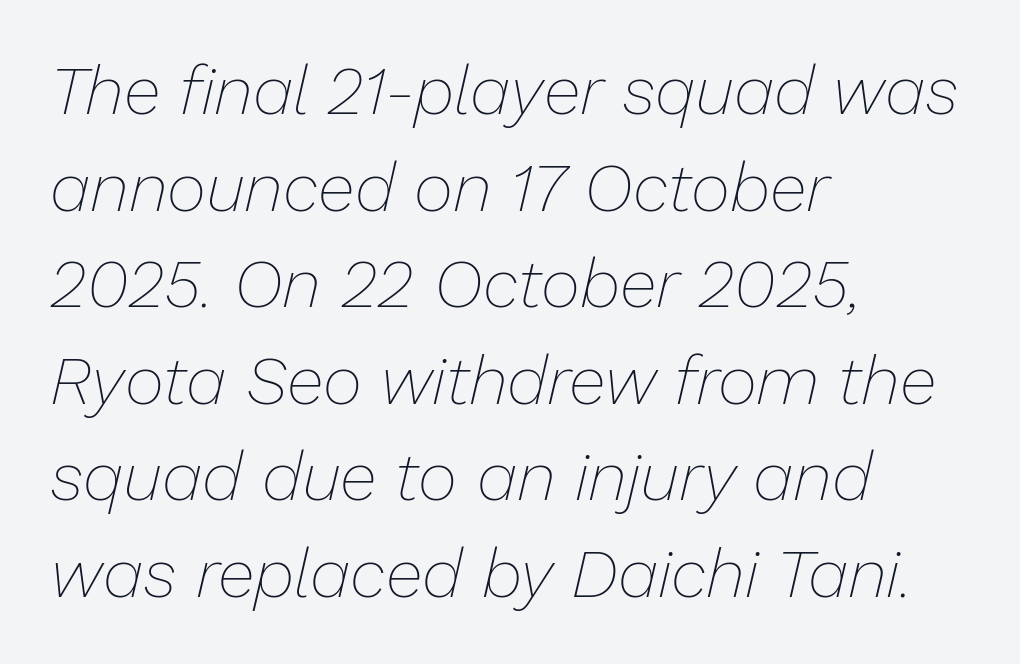
{"italic": "yes", "lean": "right", "slant_degrees": 13, "bold": "no", "weight": "thin", "width": "normal", "stroke_contrast": "low", "x_height": "medium", "monospaced": "no", "underline": "no", "align": "left", "line_spacing": "normal", "line_spacing_ratio": 1.42, "letter_spacing": "normal", "letter_spacing_em": 0.0, "glyph_px": 68}
